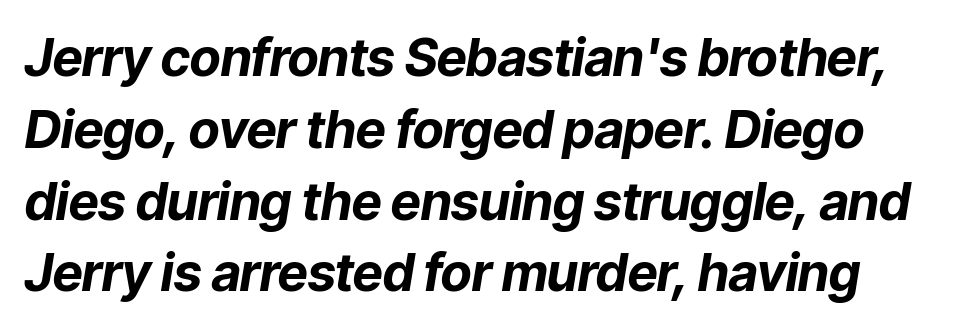
Q: Is the text bold? A: Yes.
Q: Is the text italic (slanted)? A: Yes, it leans right by about 9 degrees.
Q: Is the text underlined? A: No.
Q: Is the spacing between letters normal or unusually wide? A: Normal.
Q: Is the spacing between lines tight, normal or loose? A: Normal.
Q: Width (condensed, normal, or wide)? A: Normal.
Q: Stroke contrast? A: Low.
Q: x-height? A: Medium.
Q: Monospaced? A: No.
